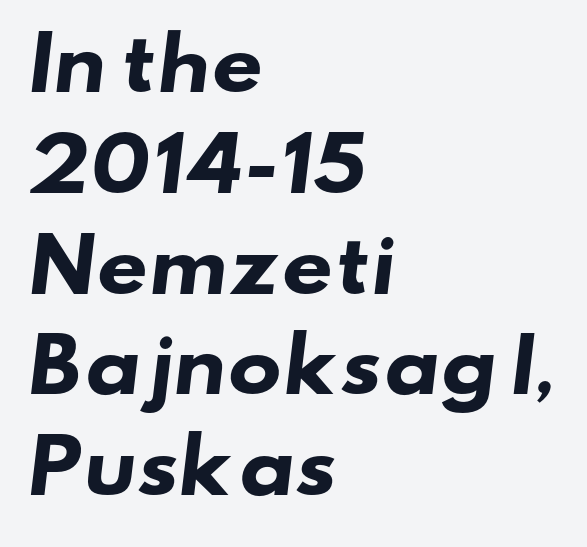
{"serif": "no", "bold": "yes", "weight": "heavy", "width": "wide", "stroke_contrast": "low", "x_height": "small", "monospaced": "no", "underline": "no", "align": "left", "line_spacing": "normal", "line_spacing_ratio": 1.4, "letter_spacing": "normal", "letter_spacing_em": 0.0, "glyph_px": 72}
